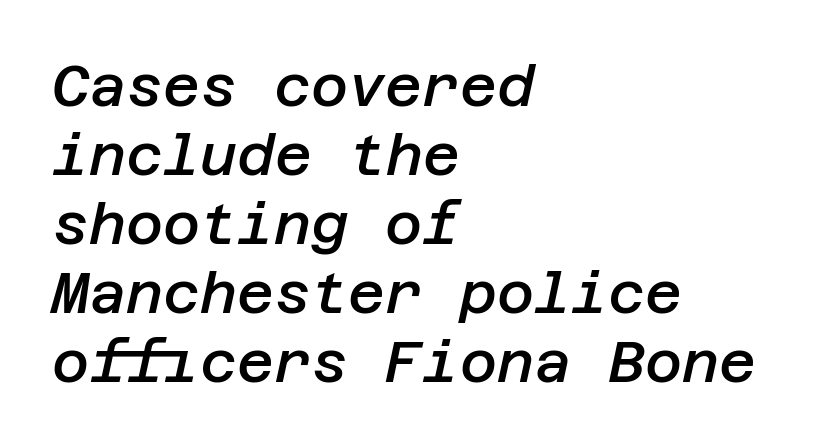
Caption: standard tracking, unaltered. The characters look somewhat weighty, a semibold short of true bold. The passage is arranged the way most books set body copy — flush left. Has an underline been added? It has not. Characters are canted at an angle relative to the baseline's perpendicular.
